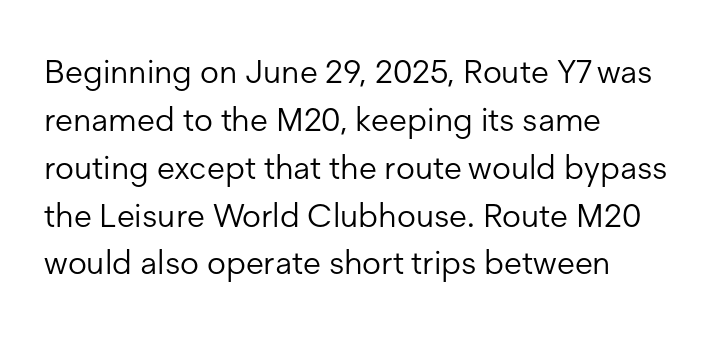
Q: Is the text bold? A: No.
Q: Is the text italic (slanted)? A: No, it is upright.
Q: Is the typeface a serif or a sans-serif typeface? A: Sans-serif.
Q: Is the text underlined? A: No.
Q: How is the paragraph aligned? A: Left-aligned.
Q: Is the spacing between letters normal or unusually wide? A: Normal.
Q: Is the spacing between lines tight, normal or loose? A: Normal.
Q: Width (condensed, normal, or wide)? A: Normal.
Q: Stroke contrast? A: Low.
Q: x-height? A: Medium.
Q: Monospaced? A: No.
